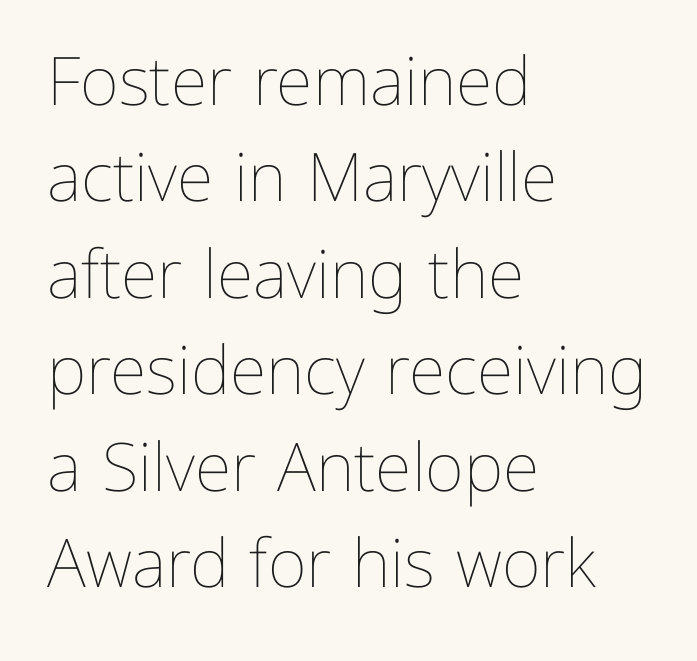
Unmarked baselines from the first word to the last. Stems and bowls with no extra thickness — not bold. These lines are rendered in a variable-pitch font. Does the lettering tilt? It doesn't — this is upright. The tracking reads as untouched default to a designer's eye.
